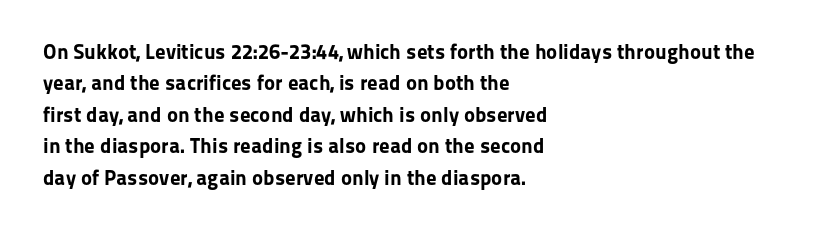
Set as a true bold cut, around the 700 mark. You can tell it's not italic because the verticals are truly vertical. Horizontally, the lines are justified to the leading edge only. Evenly set lines give the paragraph a standard silhouette. Just letters on the line, the space beneath them empty. Compared with typical body copy, the letter spacing here is the same.
